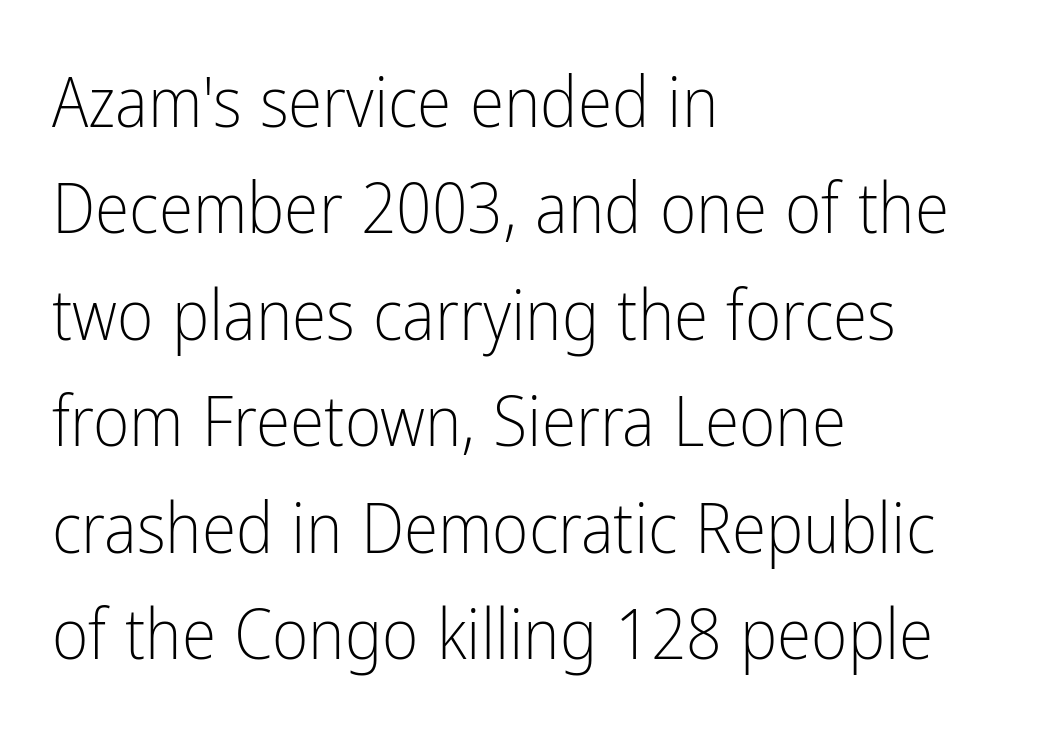
The image shows 70 px light, condensed sans-serif type, upright; set left-aligned, normal line spacing (1.52x), normal letter spacing, not underlined; low stroke contrast and a medium x-height.
